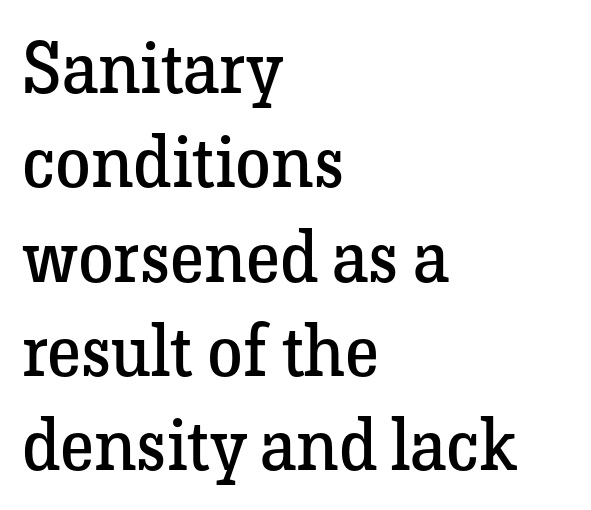
Q: Is the text bold? A: No.
Q: Is the text italic (slanted)? A: No, it is upright.
Q: Is the typeface a serif or a sans-serif typeface? A: Serif.
Q: Is the text underlined? A: No.
Q: How is the paragraph aligned? A: Left-aligned.
Q: Is the spacing between letters normal or unusually wide? A: Normal.
Q: Is the spacing between lines tight, normal or loose? A: Normal.
Q: Width (condensed, normal, or wide)? A: Normal.
Q: Stroke contrast? A: Low.
Q: x-height? A: Medium.
Q: Monospaced? A: No.
